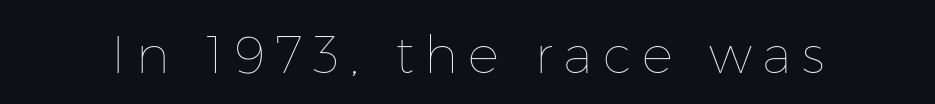
Just letters on the line, the space beneath them empty. These glyphs show unthickened strokes, regular width or finer. This sample uses an upright cut, with every glyph sitting square on the baseline. The tracking reads as deliberately expanded to a designer's eye.
